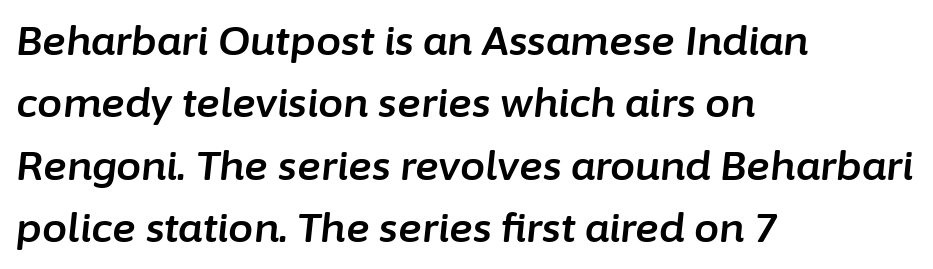
The whole block is typeset with a tilt. Nobody touched the tracking dial on this one. Evenly set lines give the paragraph a standard silhouette. Clear beneath every line of the passage. The passage is arranged the way most books set body copy — flush left. Is this a fixed-width face? No — the glyphs have proportional, varying widths.
